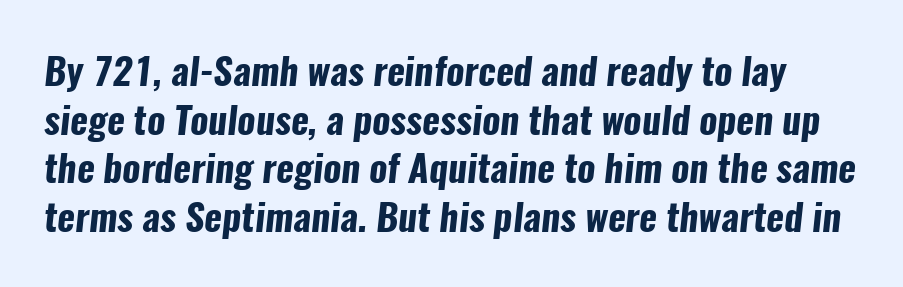
{"serif": "no", "bold": "yes", "weight": "bold", "width": "condensed", "stroke_contrast": "low", "x_height": "medium", "monospaced": "no", "underline": "no", "line_spacing": "normal", "line_spacing_ratio": 1.28, "letter_spacing": "normal", "letter_spacing_em": 0.0, "glyph_px": 38}
